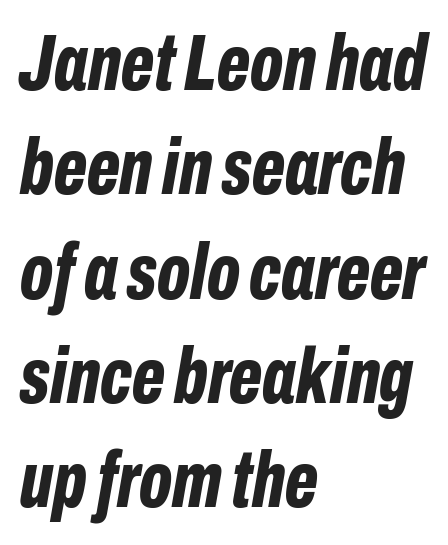
There's an unmistakable incline to the writing here. A bare baseline throughout the passage. Is this a fixed-width face? No — the glyphs have proportional, varying widths. Its strokes are broad and dark, the hallmark of bold type.
